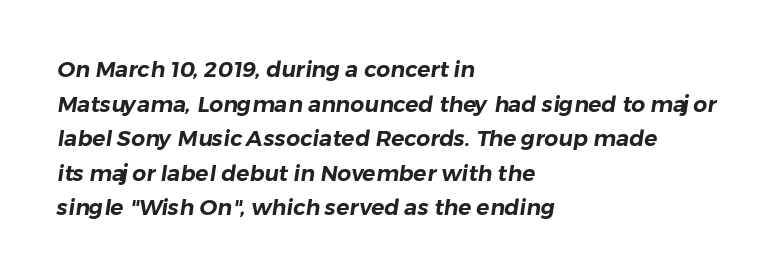
The image shows 22 px text type; set left-aligned, normal line spacing (1.57x), normal letter spacing, not underlined.
